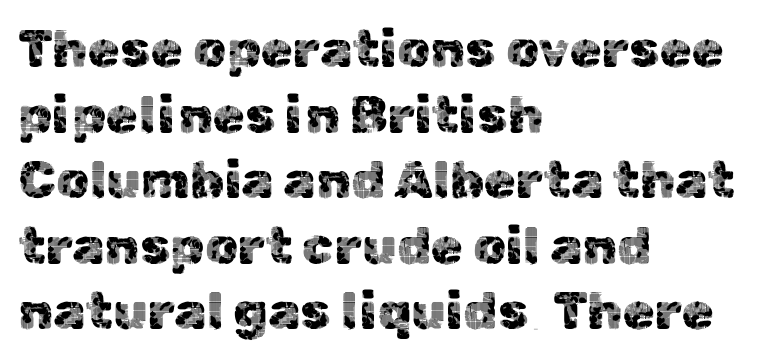
The image shows 52 px sans-serif type, upright; set left-aligned, normal line spacing (1.26x), normal letter spacing, not underlined; a medium x-height.
